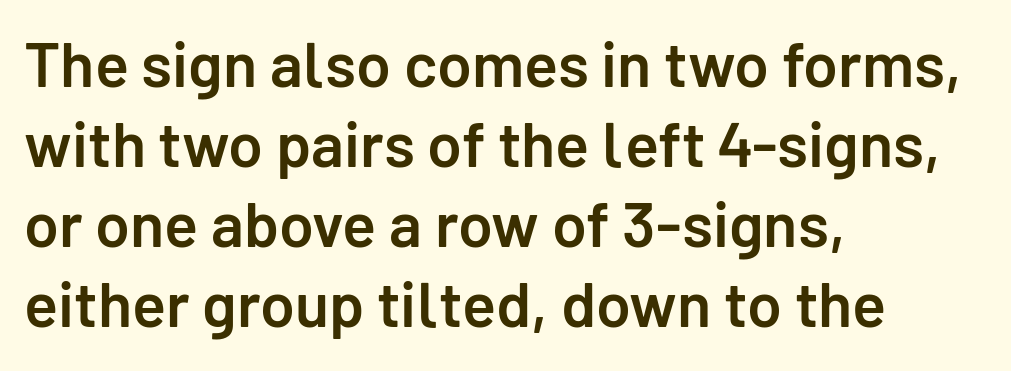
Q: Is the text bold? A: Semi-bold.
Q: Is the text italic (slanted)? A: No, it is upright.
Q: Is the typeface a serif or a sans-serif typeface? A: Sans-serif.
Q: Is the text underlined? A: No.
Q: How is the paragraph aligned? A: Left-aligned.
Q: Is the spacing between letters normal or unusually wide? A: Normal.
Q: Is the spacing between lines tight, normal or loose? A: Normal.
Q: Width (condensed, normal, or wide)? A: Normal.
Q: Stroke contrast? A: Low.
Q: x-height? A: Medium.
Q: Monospaced? A: No.
